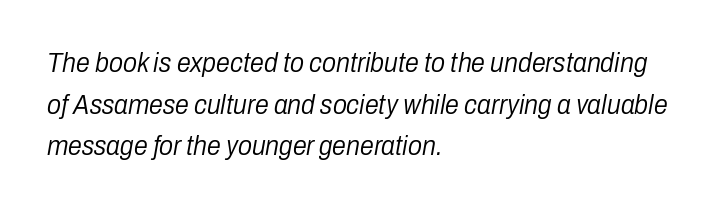
Is the type slanted? Yes — the strokes lean at a clear angle. Do the characters align in a grid? No, the font is proportional. The paragraph shown leans on its left margin. Students, observe: this is what conventionally led text looks like. The baseline area is clear.
